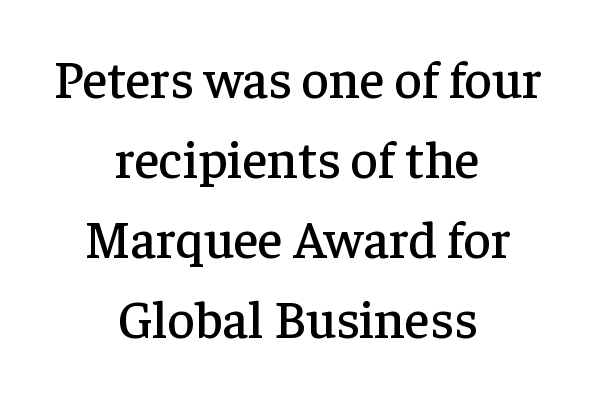
Q: Is the text italic (slanted)? A: No, it is upright.
Q: Is the typeface a serif or a sans-serif typeface? A: Serif.
Q: Is the text underlined? A: No.
Q: How is the paragraph aligned? A: Centered.
Q: Is the spacing between letters normal or unusually wide? A: Normal.
Q: Is the spacing between lines tight, normal or loose? A: Normal.
Q: Width (condensed, normal, or wide)? A: Normal.
Q: Stroke contrast? A: Low.
Q: x-height? A: Medium.
Q: Monospaced? A: No.
